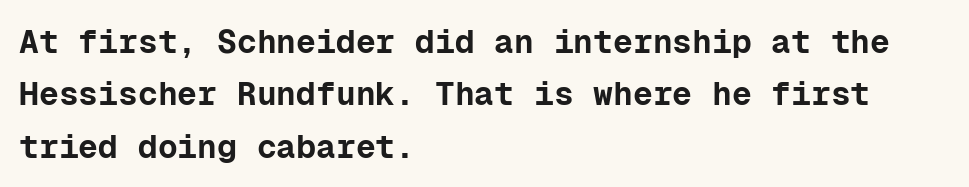
The image shows 33 px bold sans-serif type, upright, monospaced; set left-aligned, normal line spacing (1.59x), normal letter spacing, not underlined; low stroke contrast and a medium x-height.
